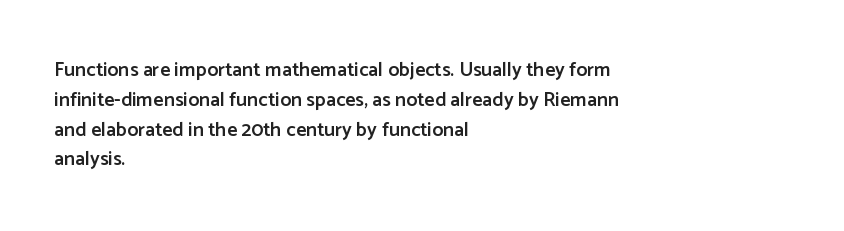
Q: Is the text bold? A: Semi-bold.
Q: Is the text italic (slanted)? A: No, it is upright.
Q: Is the text underlined? A: No.
Q: How is the paragraph aligned? A: Left-aligned.
Q: Is the spacing between letters normal or unusually wide? A: Normal.
Q: Is the spacing between lines tight, normal or loose? A: Normal.
